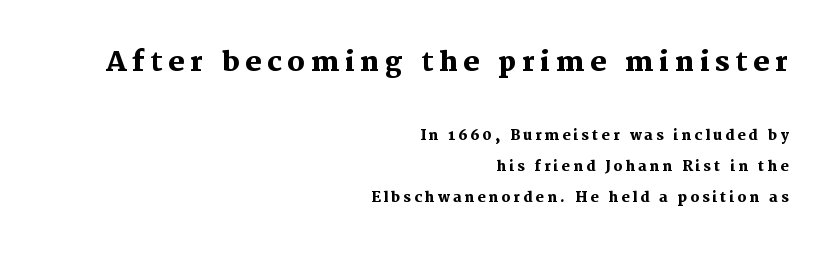
{"italic": "no", "bold": "yes", "underline": "no", "align": "right", "line_spacing": "loose", "line_spacing_ratio": 2.21, "letter_spacing": "wide", "letter_spacing_em": 0.21, "larger_block": "first", "size_ratio": 1.93, "glyph_px": 27}
